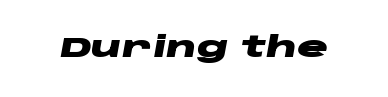
Q: Is the text bold? A: Yes.
Q: Is the text italic (slanted)? A: Yes, it leans right by about 10 degrees.
Q: Is the text underlined? A: No.
Q: Is the spacing between letters normal or unusually wide? A: Normal.
Q: Width (condensed, normal, or wide)? A: Wide.
Q: Stroke contrast? A: Low.
Q: x-height? A: Large.
Q: Monospaced? A: No.
